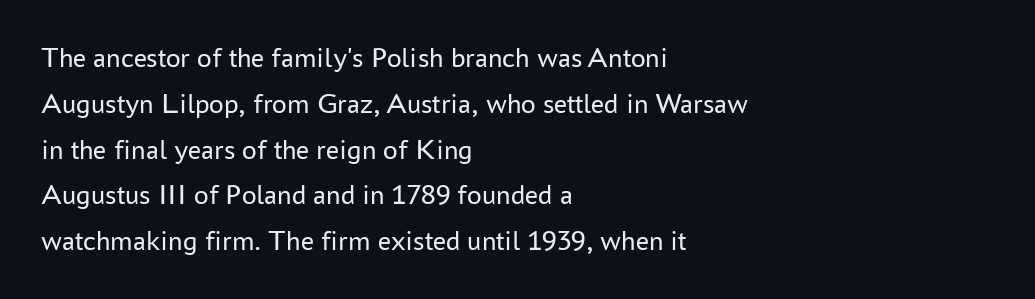
The image shows 29 px regular-weight sans-serif type, upright; set left-aligned, normal line spacing (1.58x), normal letter spacing, not underlined; low stroke contrast and a medium x-height.
